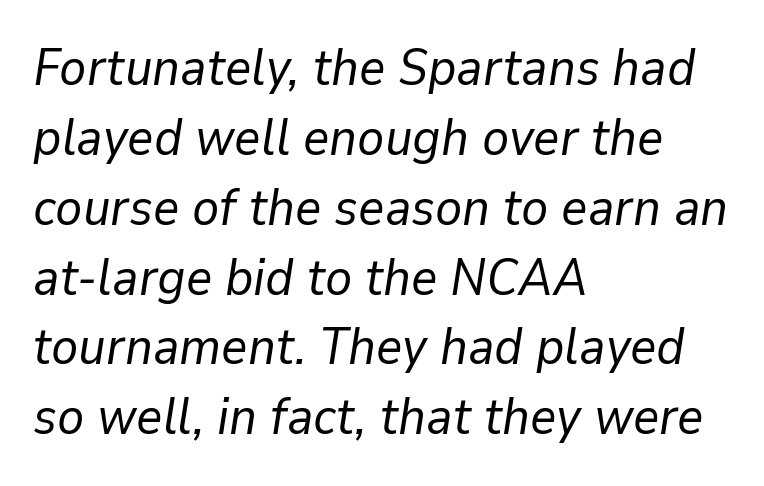
{"italic": "yes", "lean": "right", "slant_degrees": 9, "bold": "no", "weight": "regular", "width": "normal", "stroke_contrast": "low", "x_height": "medium", "monospaced": "no", "underline": "no", "align": "left", "line_spacing": "normal", "line_spacing_ratio": 1.37, "letter_spacing": "normal", "letter_spacing_em": 0.0, "glyph_px": 51}
